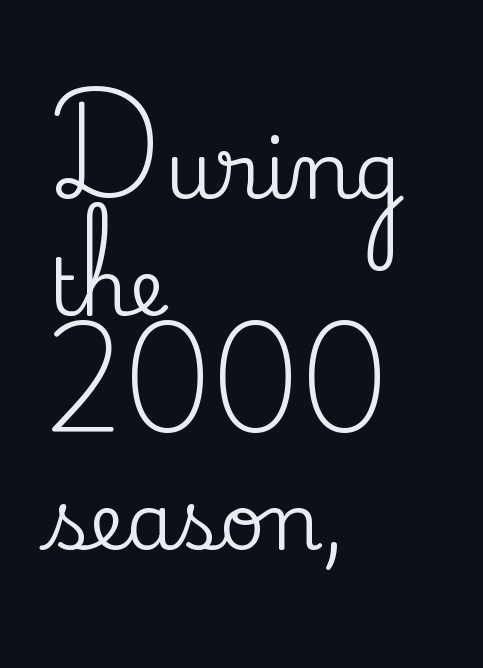
Q: Is the text italic (slanted)? A: No, it is upright.
Q: Is the typeface a serif or a sans-serif typeface? A: Serif.
Q: Is the text underlined? A: No.
Q: How is the paragraph aligned? A: Left-aligned.
Q: Is the spacing between letters normal or unusually wide? A: Normal.
Q: Is the spacing between lines tight, normal or loose? A: Normal.
Q: Width (condensed, normal, or wide)? A: Normal.
Q: Stroke contrast? A: Medium.
Q: x-height? A: Small.
Q: Monospaced? A: No.
